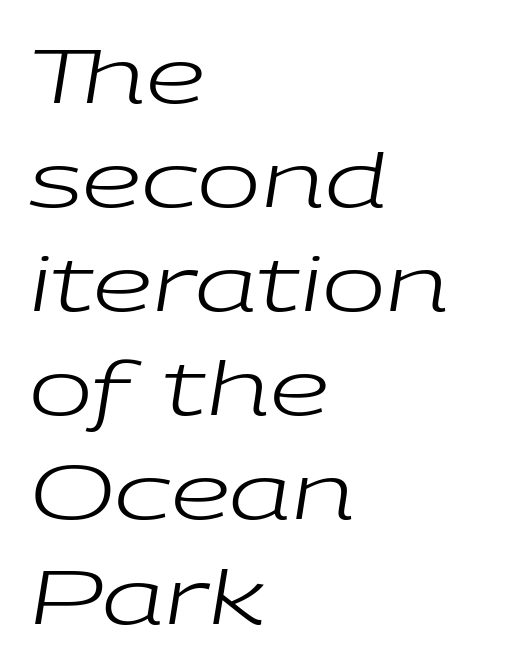
Q: Is the text bold? A: No.
Q: Is the text italic (slanted)? A: Yes, it leans right by about 9 degrees.
Q: Is the text underlined? A: No.
Q: How is the paragraph aligned? A: Left-aligned.
Q: Is the spacing between letters normal or unusually wide? A: Normal.
Q: Is the spacing between lines tight, normal or loose? A: Normal.
Q: Width (condensed, normal, or wide)? A: Wide.
Q: Stroke contrast? A: Low.
Q: x-height? A: Medium.
Q: Monospaced? A: No.
